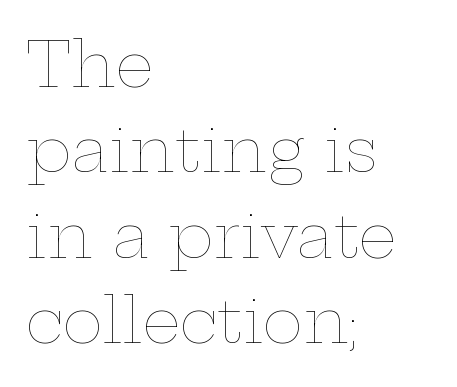
The image shows 61 px thin, wide type, upright; set left-aligned, normal line spacing (1.4x), normal letter spacing, not underlined; low stroke contrast and a medium x-height.
